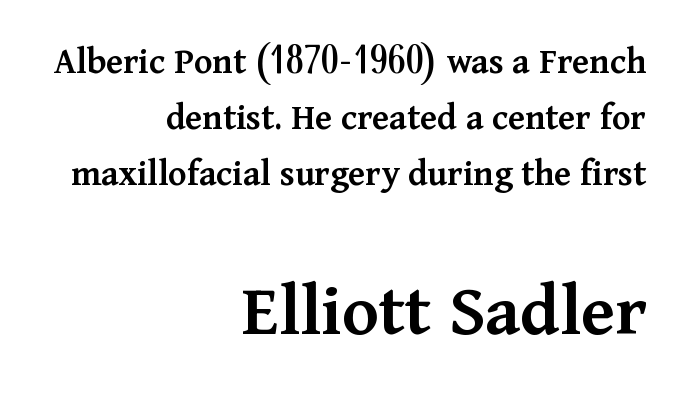
The image shows 76 px semibold serif type, upright; set right-aligned, normal line spacing (1.48x), normal letter spacing, not underlined; the second (bottom) block is 2.0x larger; medium stroke contrast and a medium x-height.
